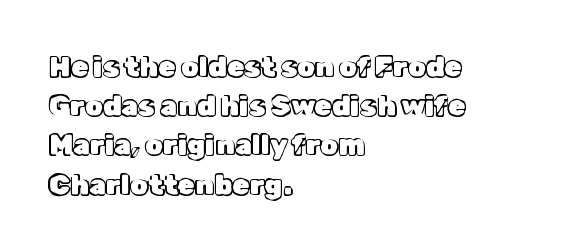
{"italic": "no", "width": "normal", "x_height": "medium", "monospaced": "no", "underline": "no", "align": "left", "line_spacing": "normal", "line_spacing_ratio": 1.4, "letter_spacing": "normal", "letter_spacing_em": 0.0, "glyph_px": 28}
